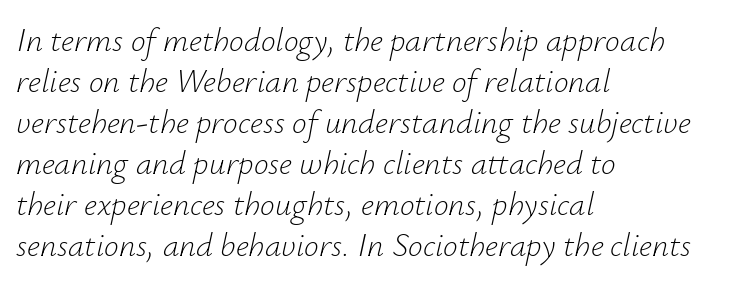
The image shows 33 px light type, italic (leaning right); set left-aligned, line spacing 1.24x, normal letter spacing, not underlined; low stroke contrast and a small x-height.
